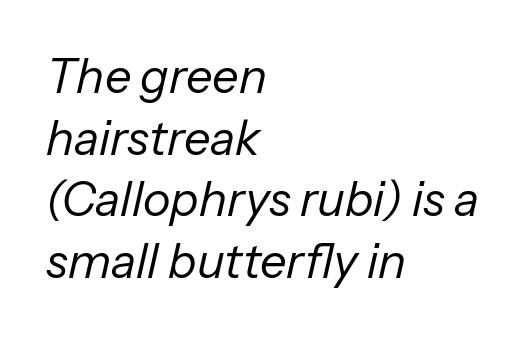
{"italic": "yes", "lean": "right", "slant_degrees": 13, "bold": "no", "weight": "regular", "width": "normal", "stroke_contrast": "low", "x_height": "medium", "monospaced": "no", "underline": "no", "align": "left", "line_spacing": "normal", "line_spacing_ratio": 1.31, "letter_spacing": "normal", "letter_spacing_em": 0.0, "glyph_px": 47}
